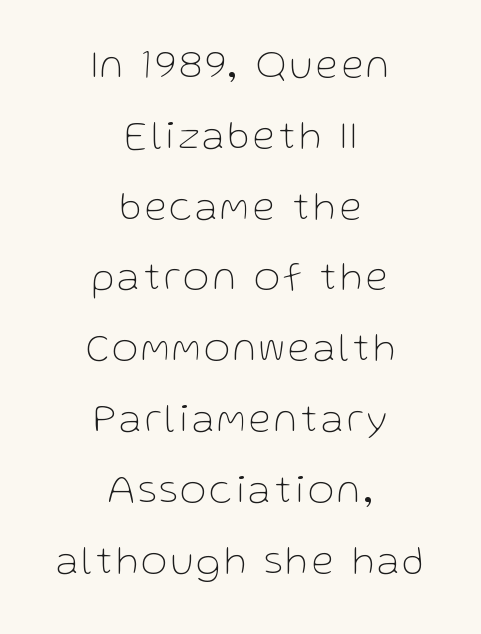
The rendering uses natural spacing where letterforms have individual widths. Check where the strokes stop: nothing finishes them off — pure sans. This is roman type, the default non-slanted kind. Summary of weight: not heavy and not bold. Underlining? Definitely not there.
